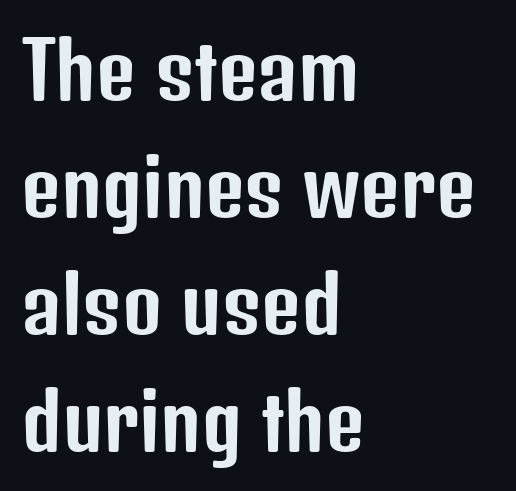
The image shows 77 px condensed sans-serif type, upright; set left-aligned, normal line spacing (1.52x), normal letter spacing, not underlined; low stroke contrast and a medium x-height.
